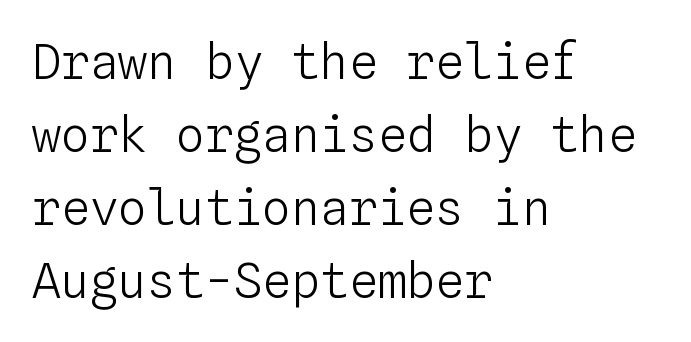
Descenders hang freely into open space. No heavy texture on the line: the type isn't bold. Line starts are locked; line ends wander. Honestly, the row spacing looks completely unremarkable.
